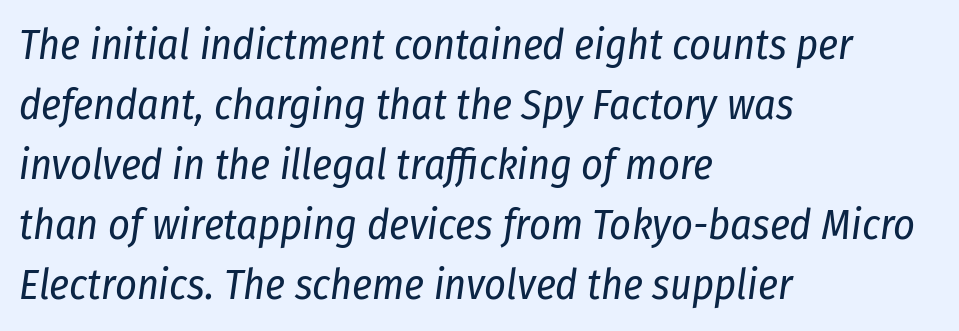
These lines are rendered in a variable-pitch font. If you measured baseline to baseline, you'd find a middling distance. The face looks like a standard text weight, possibly lighter. If you drew a ruler down the left edge, every line would touch it.
